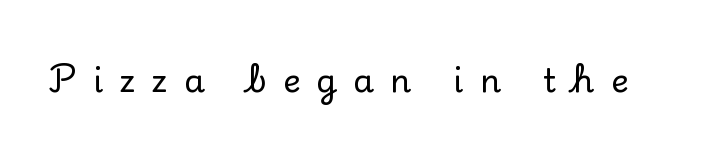
Q: Is the text italic (slanted)? A: No, it is upright.
Q: Is the typeface a serif or a sans-serif typeface? A: Serif.
Q: Is the text underlined? A: No.
Q: Is the spacing between letters normal or unusually wide? A: Unusually wide.
Q: Width (condensed, normal, or wide)? A: Normal.
Q: Stroke contrast? A: Low.
Q: x-height? A: Small.
Q: Monospaced? A: No.
